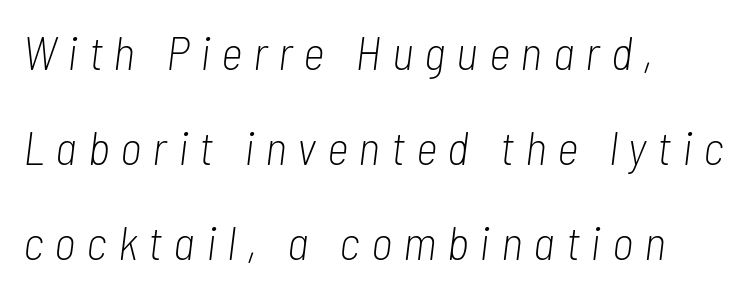
Every row of glyphs begins at an identical x-position on the left. Check the space under the baseline: it is left empty. Looking at the ascenders, they clearly lean. In terms of letterspacing, this is a distinctly airy, spread setting. The weight tops out at a normal text grade. Do the characters align in a grid? No, the font is proportional.
